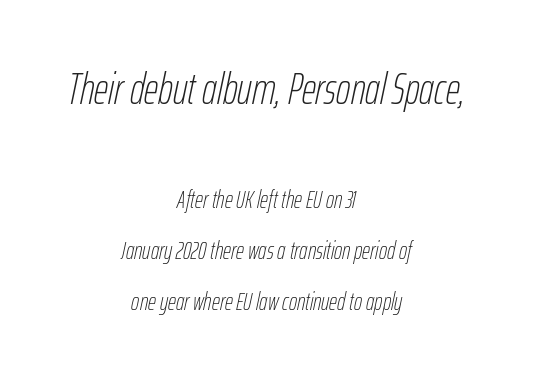
The lines are spread far apart with generous leading. The paragraph has two soft edges and a firm central axis. Proportional: the letters do not fall into vertical columns. Glyph-to-glyph distance matches everyday printed text. If you drew a line through each stem, it would be angled. Decoration check: the copy has no underline.
